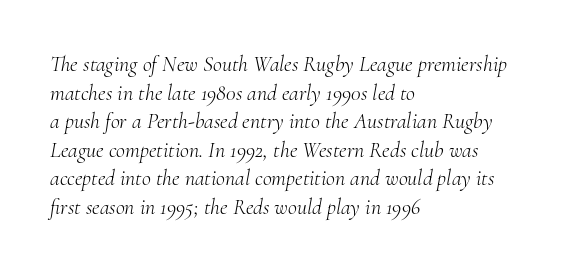
Q: Is the text bold? A: No.
Q: Is the text italic (slanted)? A: Yes, it leans right by about 10 degrees.
Q: Is the text underlined? A: No.
Q: How is the paragraph aligned? A: Left-aligned.
Q: Is the spacing between letters normal or unusually wide? A: Normal.
Q: Is the spacing between lines tight, normal or loose? A: Normal.
